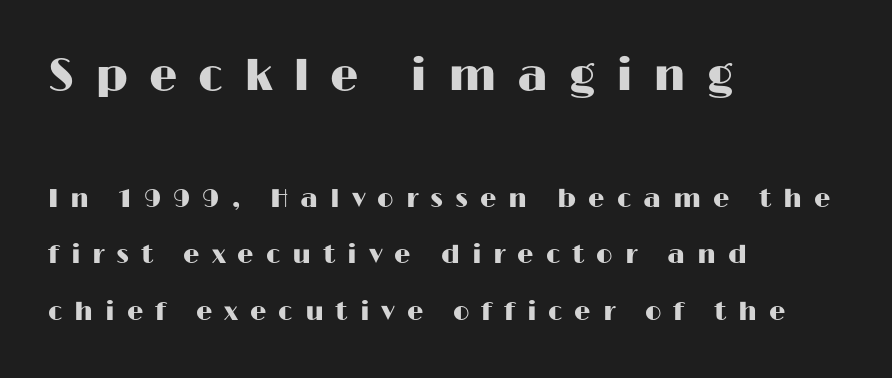
Does extra space separate the letters? Yes, quite a lot of it. Varying glyph widths throughout — classic text-font behaviour. The paragraph shown leans on its left margin. Clear beneath every line of the passage. Does the type have serifs? No, each stem ends abruptly.
